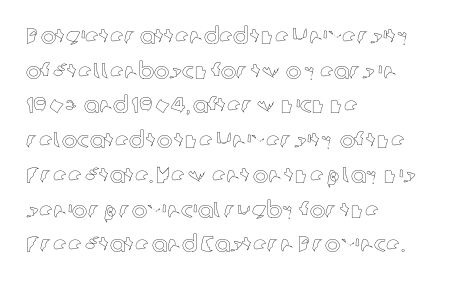
The image shows 23 px text type, upright; set left-aligned, normal line spacing (1.51x), normal letter spacing, not underlined.
